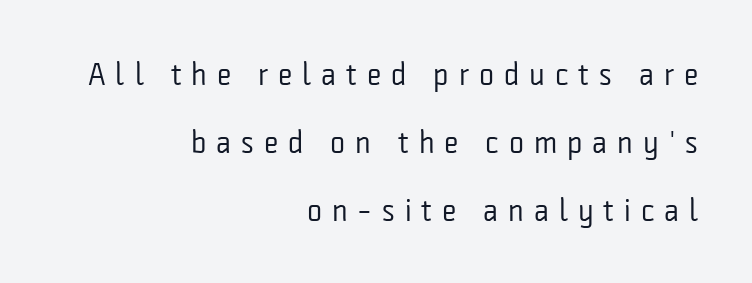
These lines are rendered in a variable-pitch font. The font sits on the lighter half of the weight spectrum, regular included. Posture: upright roman. Short and long lines alike share a common ending point at right. Letters rest on an invisible, unmarked baseline. The characters display no serif detailing; their extremities are plain.
